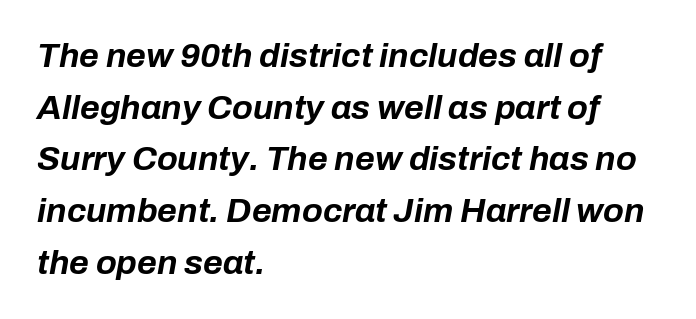
The image shows 34 px bold type, italic (leaning right); set left-aligned, normal line spacing (1.52x), normal letter spacing, not underlined; low stroke contrast and a medium x-height.
